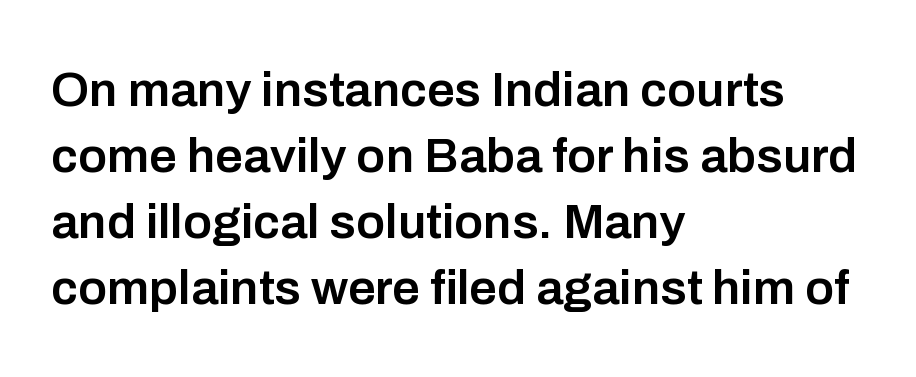
The image shows 49 px semibold sans-serif type, upright; set left-aligned, normal line spacing (1.35x), normal letter spacing, not underlined; low stroke contrast and a medium x-height.
